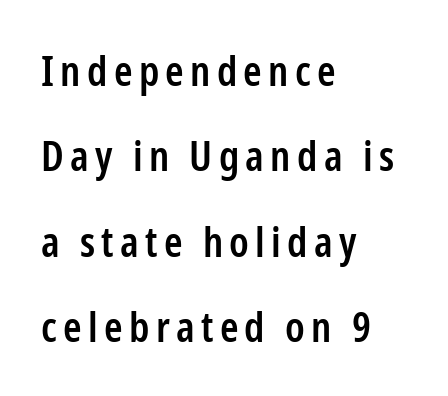
Q: Is the text bold? A: Semi-bold.
Q: Is the text italic (slanted)? A: No, it is upright.
Q: Is the typeface a serif or a sans-serif typeface? A: Sans-serif.
Q: Is the text underlined? A: No.
Q: How is the paragraph aligned? A: Left-aligned.
Q: Is the spacing between lines tight, normal or loose? A: Loose.
Q: Width (condensed, normal, or wide)? A: Condensed.
Q: Stroke contrast? A: Low.
Q: x-height? A: Medium.
Q: Monospaced? A: No.
